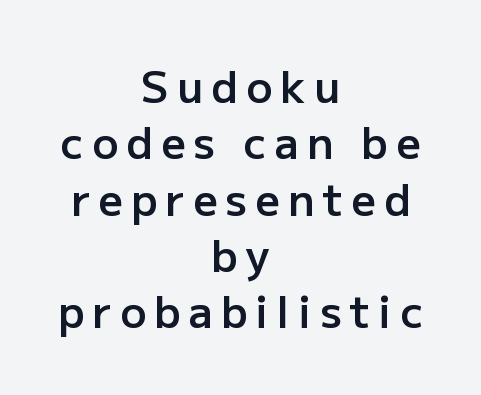
Q: Is the text bold? A: Semi-bold.
Q: Is the text italic (slanted)? A: No, it is upright.
Q: Is the typeface a serif or a sans-serif typeface? A: Sans-serif.
Q: Is the text underlined? A: No.
Q: How is the paragraph aligned? A: Centered.
Q: Is the spacing between lines tight, normal or loose? A: Normal.
Q: Width (condensed, normal, or wide)? A: Normal.
Q: Stroke contrast? A: Low.
Q: x-height? A: Medium.
Q: Monospaced? A: No.
